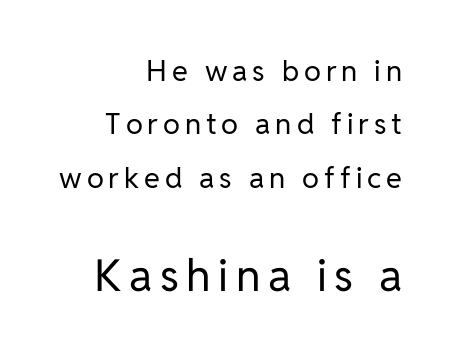
Q: Is the text bold? A: No.
Q: Is the text italic (slanted)? A: No, it is upright.
Q: Is the typeface a serif or a sans-serif typeface? A: Sans-serif.
Q: Is the text underlined? A: No.
Q: How is the paragraph aligned? A: Right-aligned.
Q: Which block of text is set in a larger size, the first (top) or the second (bottom)? A: The second (bottom) one.
Q: Width (condensed, normal, or wide)? A: Normal.
Q: Stroke contrast? A: Low.
Q: x-height? A: Medium.
Q: Monospaced? A: No.
